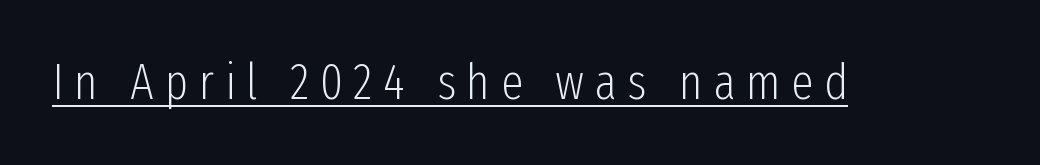
The image shows 50 px light, condensed sans-serif type, upright; set unusually wide letter spacing (+0.21 em), underlined; low stroke contrast and a medium x-height.
